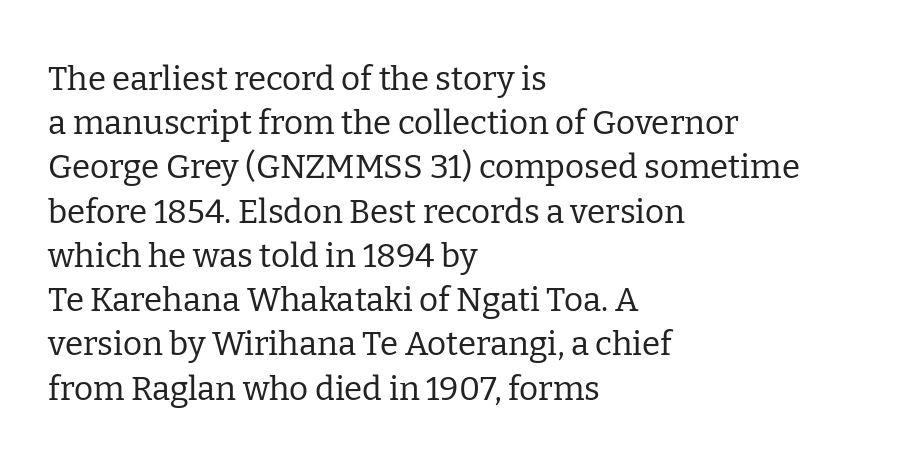
Q: Is the text bold? A: No.
Q: Is the text italic (slanted)? A: No, it is upright.
Q: Is the typeface a serif or a sans-serif typeface? A: Serif.
Q: Is the text underlined? A: No.
Q: How is the paragraph aligned? A: Left-aligned.
Q: Is the spacing between letters normal or unusually wide? A: Normal.
Q: Is the spacing between lines tight, normal or loose? A: Normal.
Q: Width (condensed, normal, or wide)? A: Normal.
Q: Stroke contrast? A: Low.
Q: x-height? A: Medium.
Q: Monospaced? A: No.
